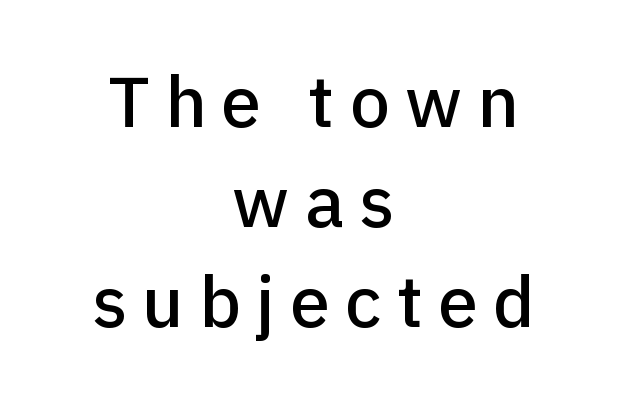
This sample uses an upright cut, with every glyph sitting square on the baseline. The passage shown is typed in a proportional face where columns would drift. This is sans-serif lettering, the kind often seen on screens and signage. The tracking reads as deliberately expanded to a designer's eye.
